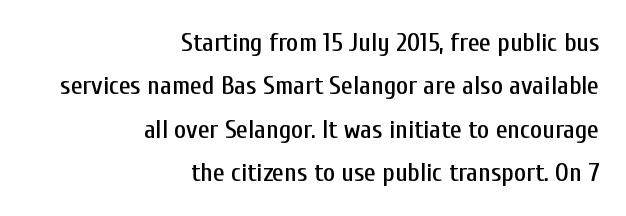
Q: Is the text italic (slanted)? A: No, it is upright.
Q: Is the text underlined? A: No.
Q: How is the paragraph aligned? A: Right-aligned.
Q: Is the spacing between letters normal or unusually wide? A: Normal.
Q: Is the spacing between lines tight, normal or loose? A: Normal.
